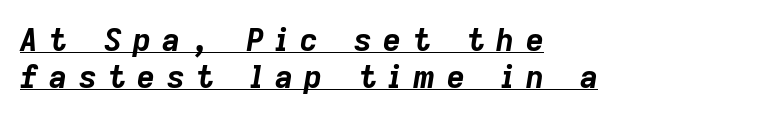
The image shows 31 px bold type, italic (leaning right); set left-aligned, line spacing 1.19x, unusually wide letter spacing (+0.37 em), underlined; low stroke contrast and a medium x-height.
